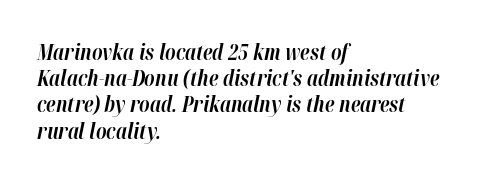
The axis of the letterforms is tilted away from vertical. The space between consecutive lines is moderate. The rendering uses a bold face; every stroke is thick and dark. The face used here is rendered with its standard letterfit.
